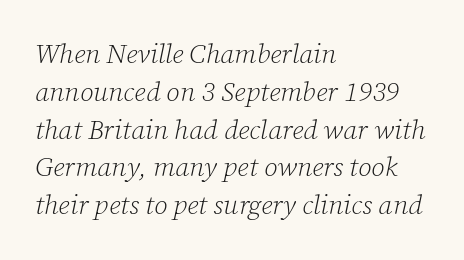
{"italic": "yes", "lean": "right", "slant_degrees": 12, "bold": "no", "underline": "no", "align": "left", "line_spacing": "normal", "line_spacing_ratio": 1.4, "letter_spacing": "normal", "letter_spacing_em": 0.0, "glyph_px": 27}
